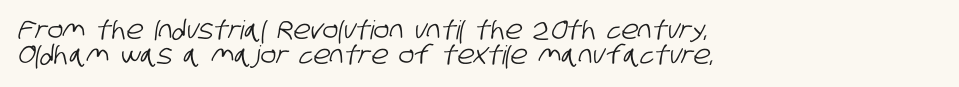
Q: Is the text underlined? A: No.
Q: How is the paragraph aligned? A: Left-aligned.
Q: Is the spacing between letters normal or unusually wide? A: Normal.
Q: Is the spacing between lines tight, normal or loose? A: Tight.
